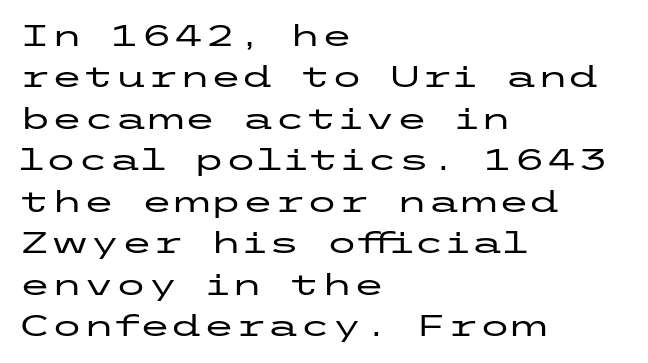
The image shows 29 px wide sans-serif type, upright; set left-aligned, normal line spacing (1.43x), normal letter spacing, not underlined; low stroke contrast and a medium x-height.
